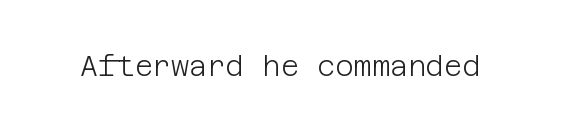
Each word holds together tightly as a unit, with standard inter-letter gaps. You can tell it's not italic because the verticals are truly vertical. Stroke thickness stays within the range of a standard reading face or lighter. Letters rest on an invisible, unmarked baseline. The rendering shows plain stroke endings on the letterforms — a sans-serif design.
